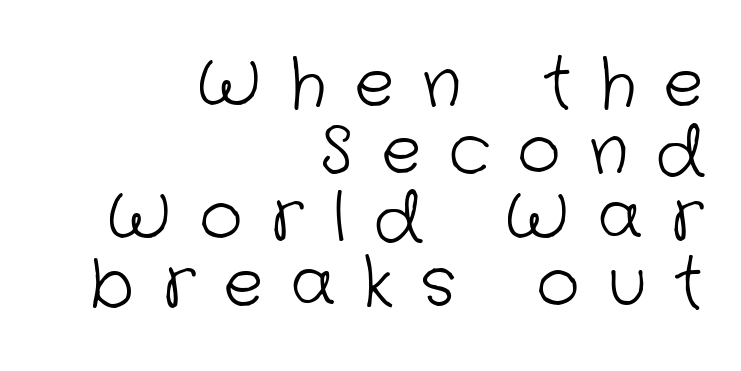
The image shows 66 px light sans-serif type; set right-aligned, tight line spacing (1.01x), unusually wide letter spacing (+0.43 em), not underlined; low stroke contrast and a medium x-height.
